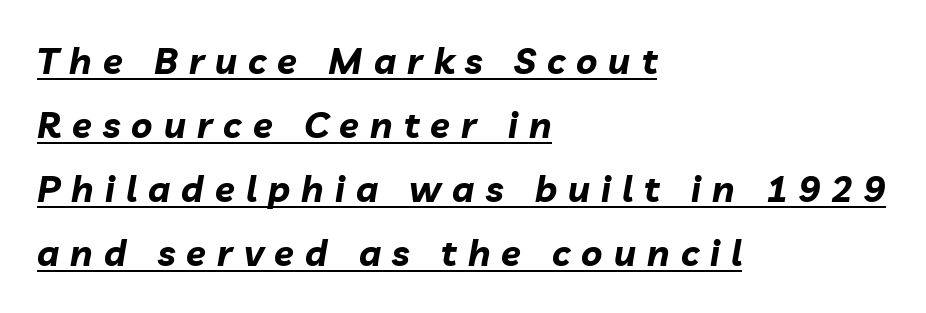
Chunky letters — that's bold for sure. The axis of the letterforms is tilted away from vertical. Descenders here cross a horizontal rule under the line. The lines are quadded left. The horizontal fit of the characters is loose and conspicuously gappy.
